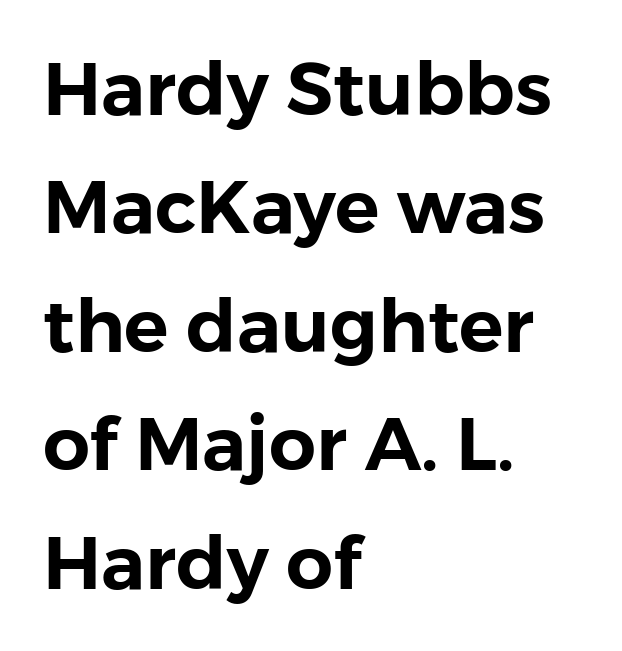
{"serif": "no", "italic": "no", "width": "normal", "stroke_contrast": "low", "x_height": "medium", "monospaced": "no", "underline": "no", "align": "left", "line_spacing": "normal", "line_spacing_ratio": 1.6, "letter_spacing": "normal", "letter_spacing_em": 0.0, "glyph_px": 74}
